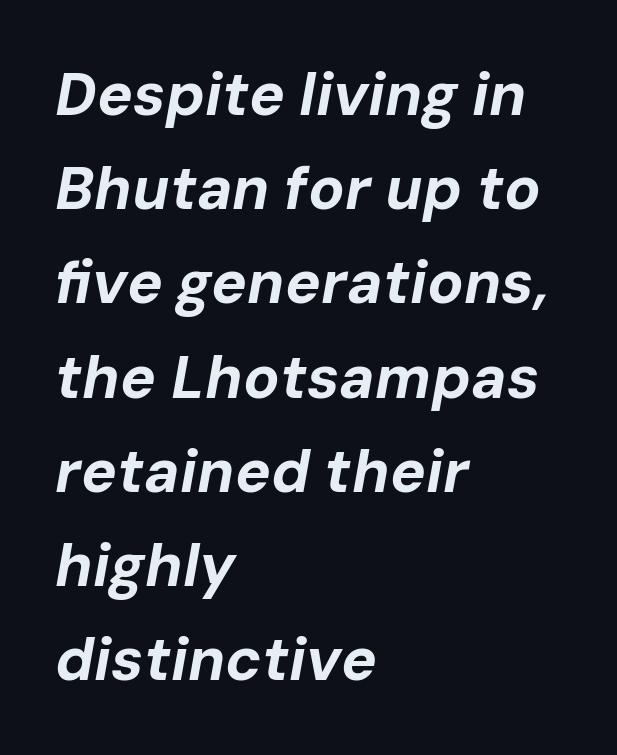
{"italic": "yes", "lean": "right", "slant_degrees": 10, "bold": "yes", "weight": "bold", "width": "normal", "stroke_contrast": "low", "x_height": "medium", "monospaced": "no", "underline": "no", "align": "left", "line_spacing": "normal", "line_spacing_ratio": 1.57, "letter_spacing": "normal", "letter_spacing_em": 0.0, "glyph_px": 60}
